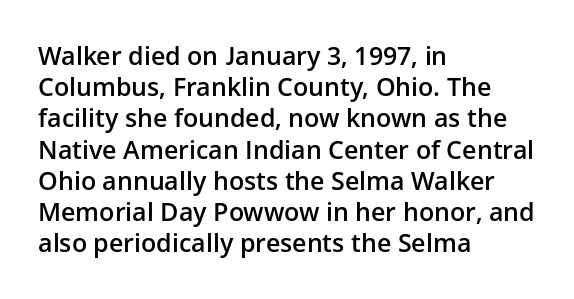
Q: Is the text bold? A: Semi-bold.
Q: Is the text italic (slanted)? A: No, it is upright.
Q: Is the text underlined? A: No.
Q: How is the paragraph aligned? A: Left-aligned.
Q: Is the spacing between letters normal or unusually wide? A: Normal.
Q: Is the spacing between lines tight, normal or loose? A: Normal.
